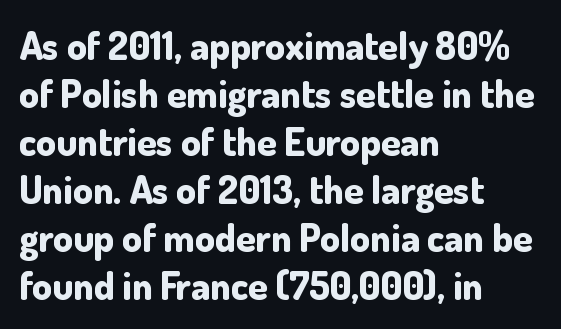
{"serif": "no", "italic": "no", "bold": "yes", "weight": "bold", "width": "normal", "stroke_contrast": "low", "x_height": "small", "monospaced": "no", "underline": "no", "align": "left", "line_spacing_ratio": 1.23, "letter_spacing": "normal", "letter_spacing_em": 0.0, "glyph_px": 39}
